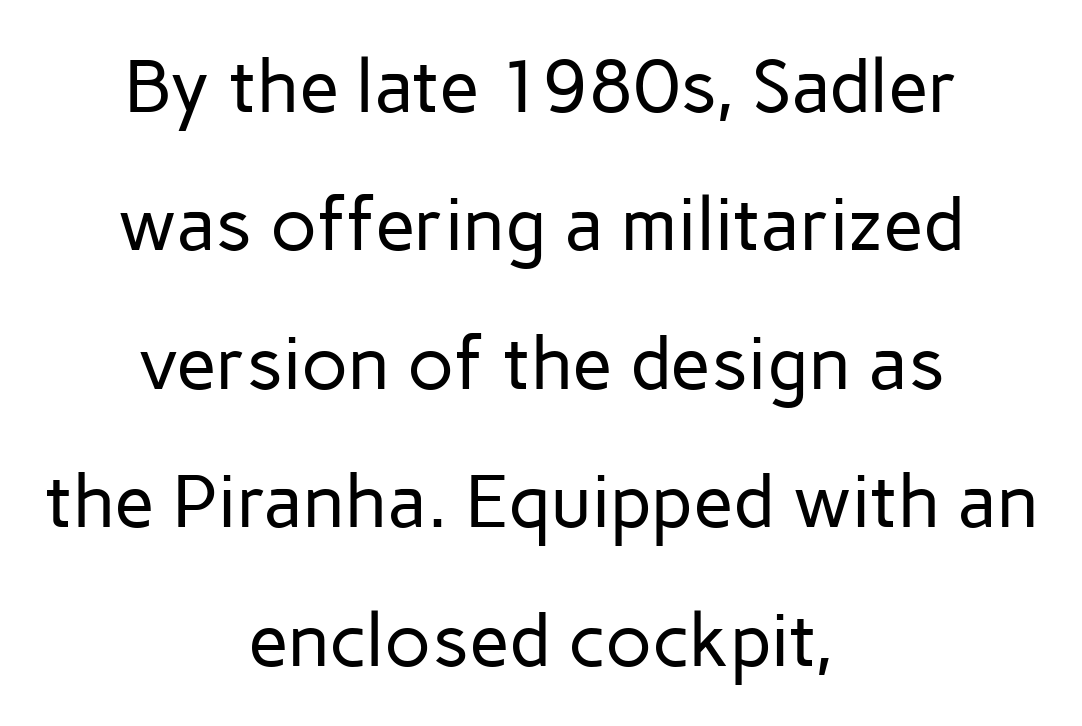
{"serif": "no", "italic": "no", "bold": "no", "weight": "regular", "width": "normal", "stroke_contrast": "low", "x_height": "medium", "monospaced": "no", "underline": "no", "align": "center", "line_spacing_ratio": 1.87, "letter_spacing": "normal", "letter_spacing_em": 0.0, "glyph_px": 74}
